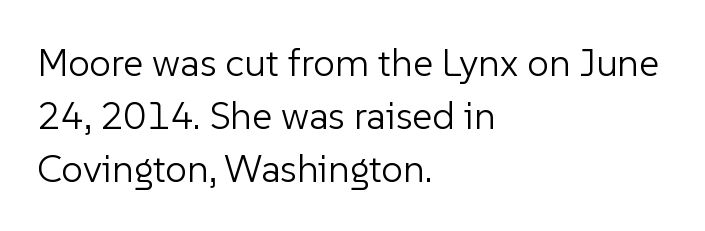
Q: Is the text bold? A: No.
Q: Is the text italic (slanted)? A: No, it is upright.
Q: Is the typeface a serif or a sans-serif typeface? A: Sans-serif.
Q: Is the text underlined? A: No.
Q: How is the paragraph aligned? A: Left-aligned.
Q: Is the spacing between letters normal or unusually wide? A: Normal.
Q: Is the spacing between lines tight, normal or loose? A: Normal.
Q: Width (condensed, normal, or wide)? A: Normal.
Q: Stroke contrast? A: Low.
Q: x-height? A: Medium.
Q: Monospaced? A: No.
